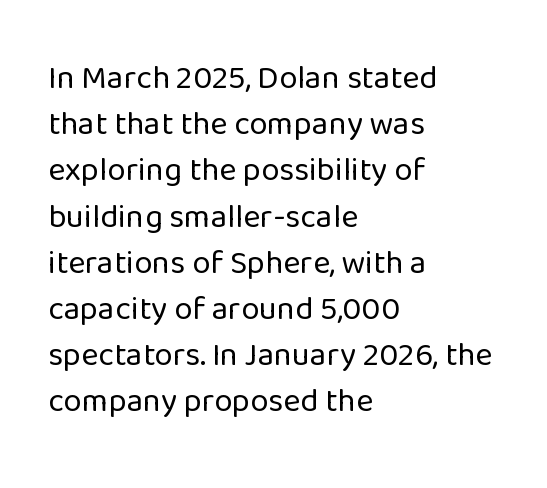
Q: Is the text bold? A: No.
Q: Is the text italic (slanted)? A: No, it is upright.
Q: Is the typeface a serif or a sans-serif typeface? A: Sans-serif.
Q: Is the text underlined? A: No.
Q: How is the paragraph aligned? A: Left-aligned.
Q: Is the spacing between letters normal or unusually wide? A: Normal.
Q: Is the spacing between lines tight, normal or loose? A: Normal.
Q: Width (condensed, normal, or wide)? A: Normal.
Q: Stroke contrast? A: Low.
Q: x-height? A: Medium.
Q: Monospaced? A: No.
